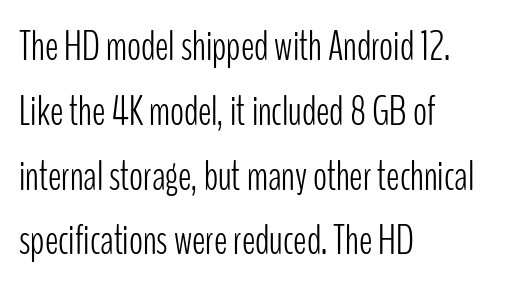
Q: Is the text bold? A: No.
Q: Is the text italic (slanted)? A: No, it is upright.
Q: Is the typeface a serif or a sans-serif typeface? A: Sans-serif.
Q: Is the text underlined? A: No.
Q: How is the paragraph aligned? A: Left-aligned.
Q: Is the spacing between letters normal or unusually wide? A: Normal.
Q: Is the spacing between lines tight, normal or loose? A: Normal.
Q: Width (condensed, normal, or wide)? A: Condensed.
Q: Stroke contrast? A: Low.
Q: x-height? A: Medium.
Q: Monospaced? A: No.
